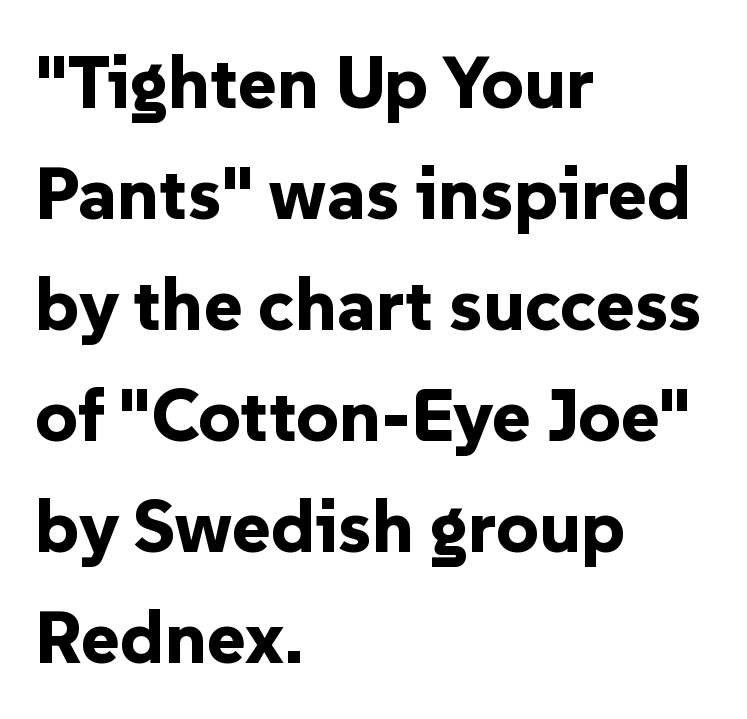
The image shows 74 px bold sans-serif type, upright; set left-aligned, normal line spacing (1.5x), normal letter spacing, not underlined; low stroke contrast and a medium x-height.
